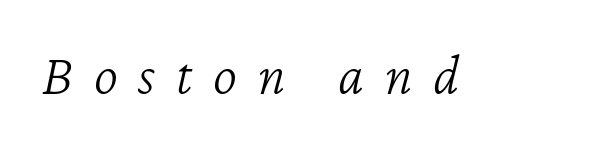
{"italic": "yes", "lean": "right", "slant_degrees": 12, "bold": "no", "weight": "light", "width": "normal", "stroke_contrast": "low", "x_height": "medium", "monospaced": "no", "underline": "no", "letter_spacing": "wide", "letter_spacing_em": 0.36, "glyph_px": 58}
